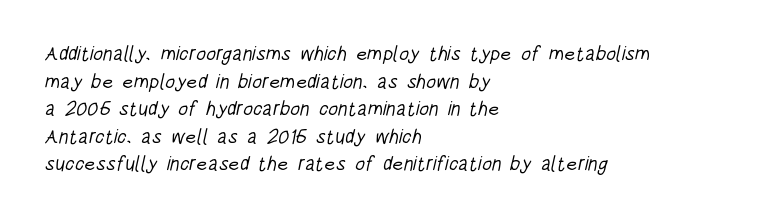
Q: Is the text bold? A: No.
Q: Is the text underlined? A: No.
Q: How is the paragraph aligned? A: Left-aligned.
Q: Is the spacing between letters normal or unusually wide? A: Normal.
Q: Is the spacing between lines tight, normal or loose? A: Normal.
